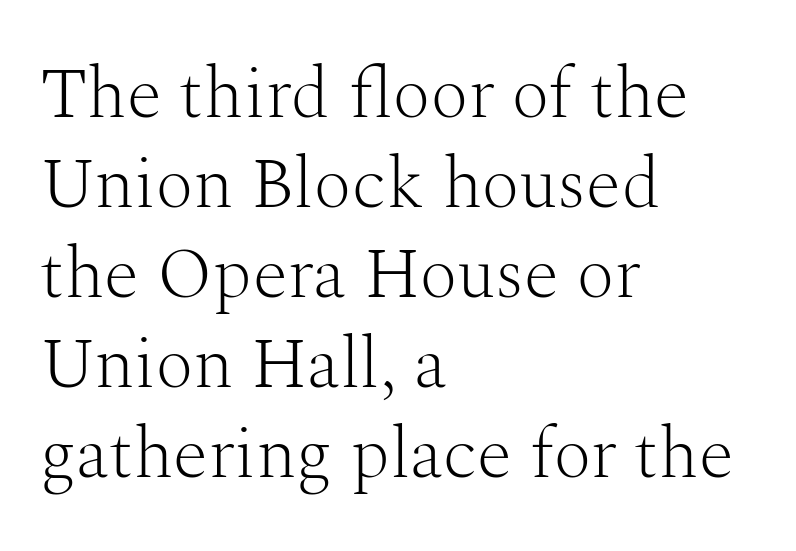
{"serif": "yes", "italic": "no", "bold": "no", "weight": "light", "width": "normal", "stroke_contrast": "medium", "x_height": "medium", "monospaced": "no", "underline": "no", "align": "left", "line_spacing": "normal", "line_spacing_ratio": 1.25, "letter_spacing": "normal", "letter_spacing_em": 0.0, "glyph_px": 72}
